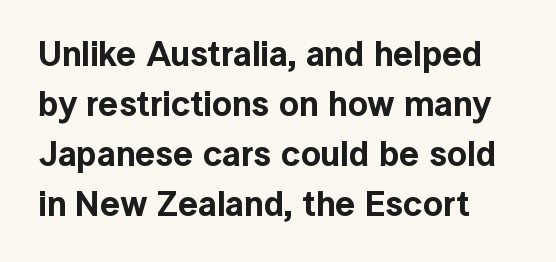
Q: Is the text italic (slanted)? A: No, it is upright.
Q: Is the typeface a serif or a sans-serif typeface? A: Sans-serif.
Q: Is the text underlined? A: No.
Q: How is the paragraph aligned? A: Left-aligned.
Q: Is the spacing between letters normal or unusually wide? A: Normal.
Q: Is the spacing between lines tight, normal or loose? A: Normal.
Q: Width (condensed, normal, or wide)? A: Normal.
Q: x-height? A: Medium.
Q: Monospaced? A: No.
